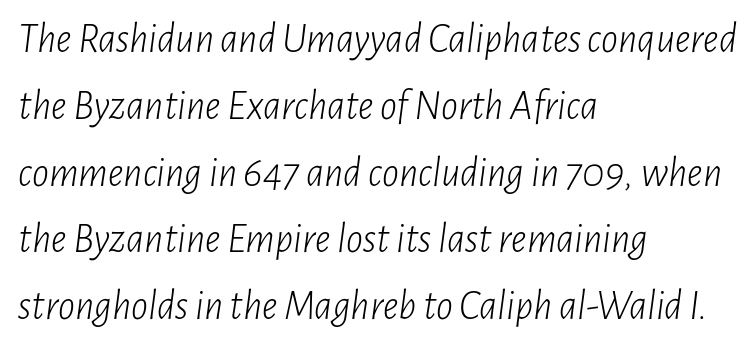
{"italic": "yes", "lean": "right", "slant_degrees": 7, "bold": "no", "weight": "light", "width": "condensed", "stroke_contrast": "low", "x_height": "medium", "monospaced": "no", "underline": "no", "align": "left", "line_spacing": "normal", "line_spacing_ratio": 1.59, "letter_spacing": "normal", "letter_spacing_em": 0.0, "glyph_px": 42}
